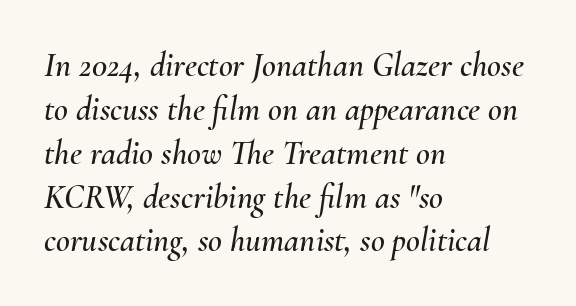
Q: Is the text italic (slanted)? A: Yes, it leans right by about 10 degrees.
Q: Is the text underlined? A: No.
Q: How is the paragraph aligned? A: Left-aligned.
Q: Is the spacing between letters normal or unusually wide? A: Normal.
Q: Is the spacing between lines tight, normal or loose? A: Normal.
Q: Width (condensed, normal, or wide)? A: Normal.
Q: Stroke contrast? A: Medium.
Q: x-height? A: Small.
Q: Monospaced? A: No.
